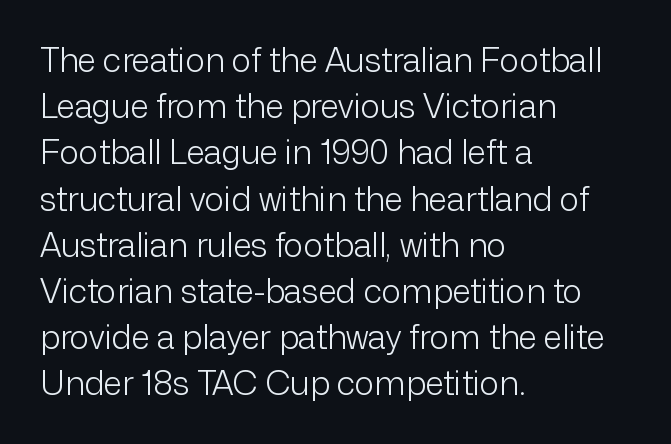
The image shows 33 px light sans-serif type, upright; set left-aligned, normal line spacing (1.4x), normal letter spacing, not underlined; low stroke contrast and a medium x-height.
